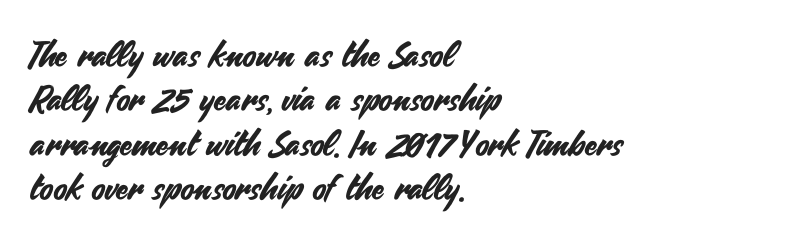
Q: Is the text italic (slanted)? A: Yes.
Q: Is the typeface a serif or a sans-serif typeface? A: Sans-serif.
Q: Is the text underlined? A: No.
Q: How is the paragraph aligned? A: Left-aligned.
Q: Is the spacing between letters normal or unusually wide? A: Normal.
Q: Is the spacing between lines tight, normal or loose? A: Normal.
Q: Width (condensed, normal, or wide)? A: Normal.
Q: Stroke contrast? A: Medium.
Q: x-height? A: Small.
Q: Monospaced? A: No.
